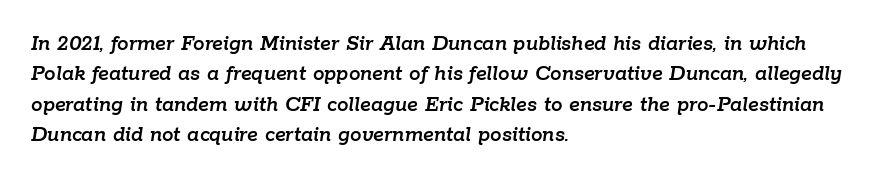
The image shows 23 px text type, italic (leaning right); set left-aligned, normal line spacing (1.32x), normal letter spacing, not underlined.
